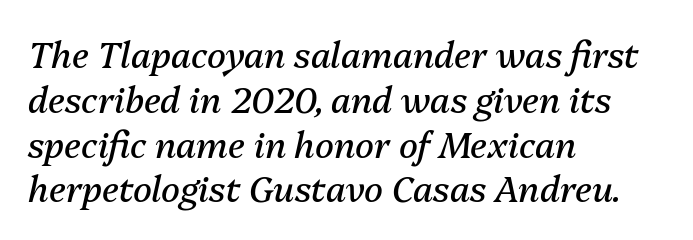
{"italic": "yes", "lean": "right", "slant_degrees": 13, "bold": "no", "weight": "regular", "width": "normal", "stroke_contrast": "medium", "x_height": "medium", "monospaced": "no", "underline": "no", "align": "left", "line_spacing": "normal", "line_spacing_ratio": 1.28, "letter_spacing": "normal", "letter_spacing_em": 0.0, "glyph_px": 35}
